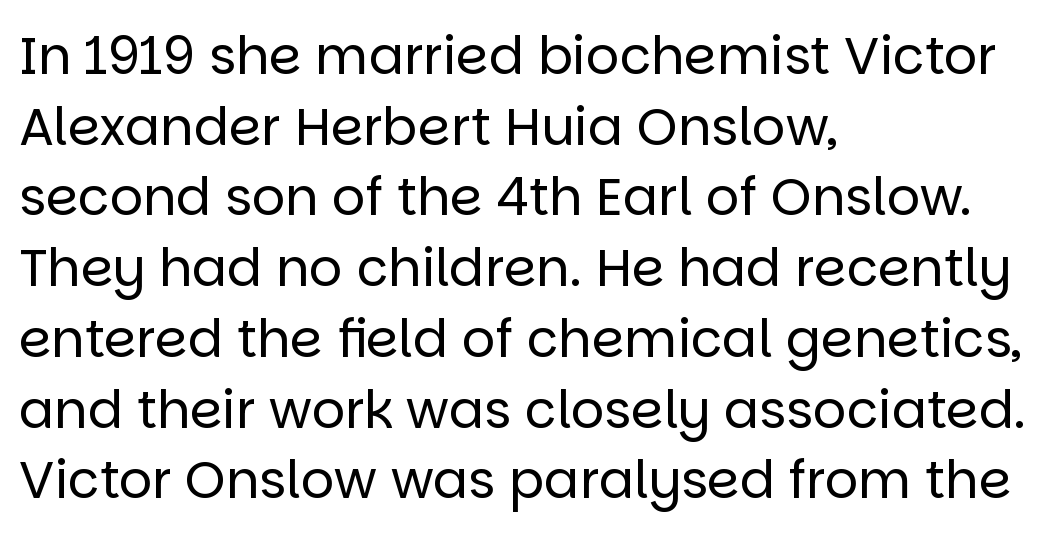
Descenders hang freely into open space. Baseline-to-baseline distance is the conventional proportion of letter height. These lines are rendered in a variable-pitch font. Each letter's strokes conclude bluntly, with no projecting serifs. Style check: upright. You could call the tracking neutral — neither tight nor loose.
